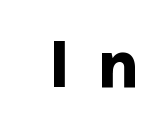
A bare baseline throughout the passage. What weight is shown? A full bold with thick strokes. Vertical strokes here are truly vertical. Serif or sans? Sans — the stroke terminals are bare. The tracking jumps out immediately: characters are airy and widely separated. Looks like regular typesetting: each glyph gets only the width it needs.
